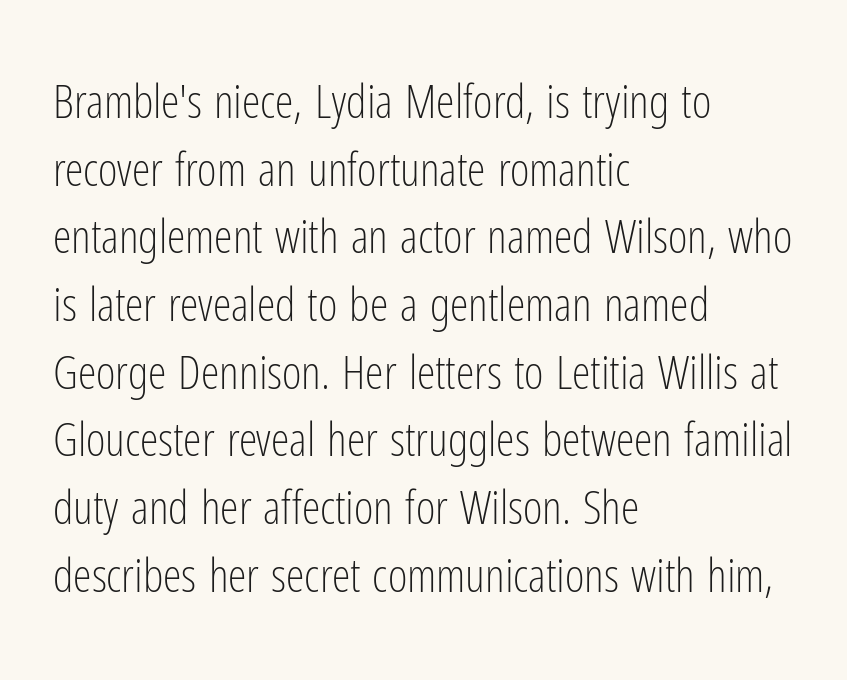
Weight: in the light-to-regular range. You could not count columns in this text — the font is proportionally spaced. Descender tails drop into unmarked territory. Nothing sits at the stroke ends, so this counts as sans-serif.
